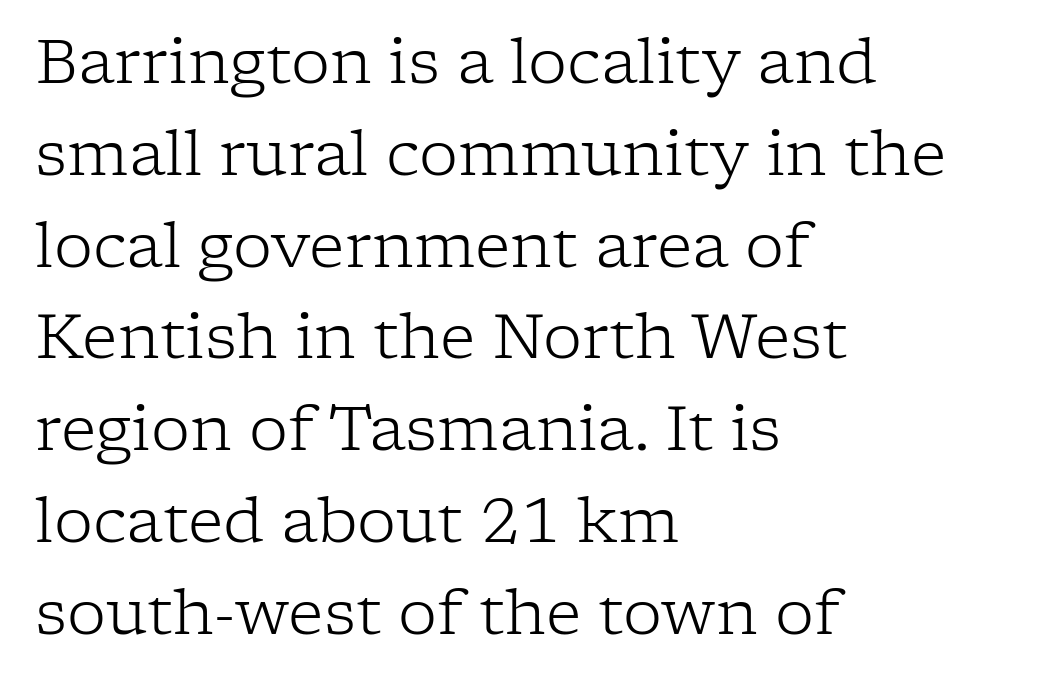
The image shows 62 px light serif type, upright; set left-aligned, normal line spacing (1.48x), normal letter spacing, not underlined; low stroke contrast and a medium x-height.
